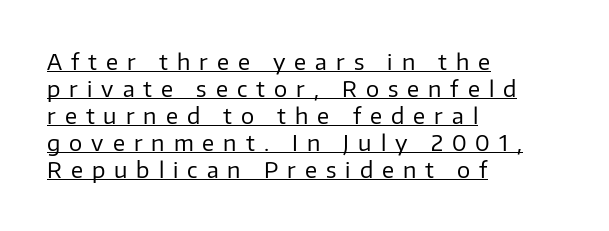
The image shows 22 px text type, upright; set left-aligned, line spacing 1.23x, unusually wide letter spacing (+0.41 em), underlined.
